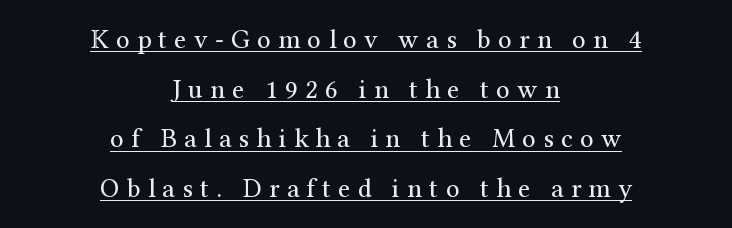
{"italic": "no", "bold": "no", "underline": "yes", "align": "center", "line_spacing_ratio": 1.84, "letter_spacing": "wide", "letter_spacing_em": 0.27, "glyph_px": 27}
